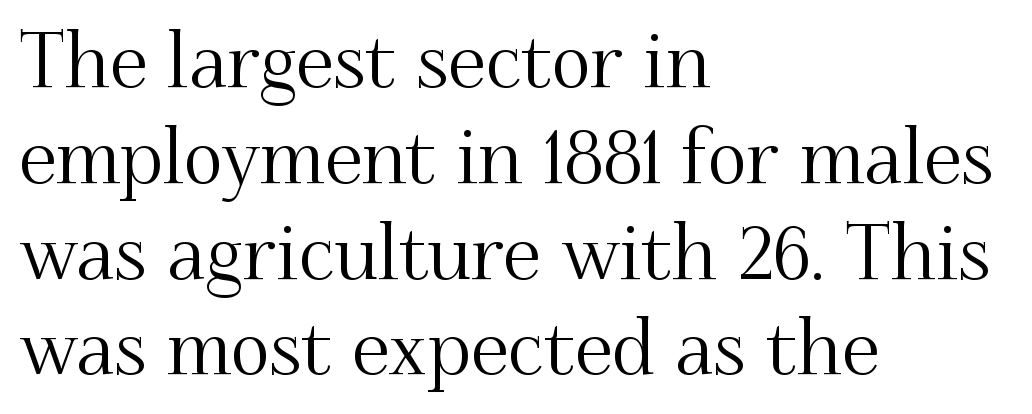
The image shows 76 px serif type, upright; set left-aligned, normal line spacing (1.26x), normal letter spacing, not underlined; medium stroke contrast and a small x-height.
